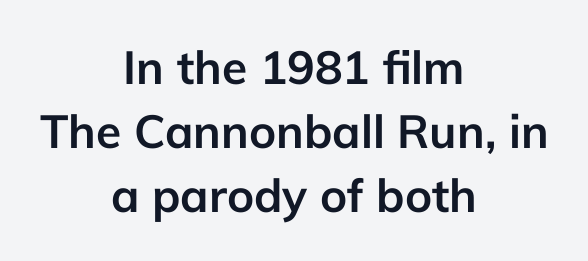
Q: Is the text bold? A: Yes.
Q: Is the text italic (slanted)? A: No, it is upright.
Q: Is the typeface a serif or a sans-serif typeface? A: Sans-serif.
Q: Is the text underlined? A: No.
Q: How is the paragraph aligned? A: Centered.
Q: Is the spacing between letters normal or unusually wide? A: Normal.
Q: Is the spacing between lines tight, normal or loose? A: Normal.
Q: Width (condensed, normal, or wide)? A: Normal.
Q: Stroke contrast? A: Low.
Q: x-height? A: Medium.
Q: Monospaced? A: No.
